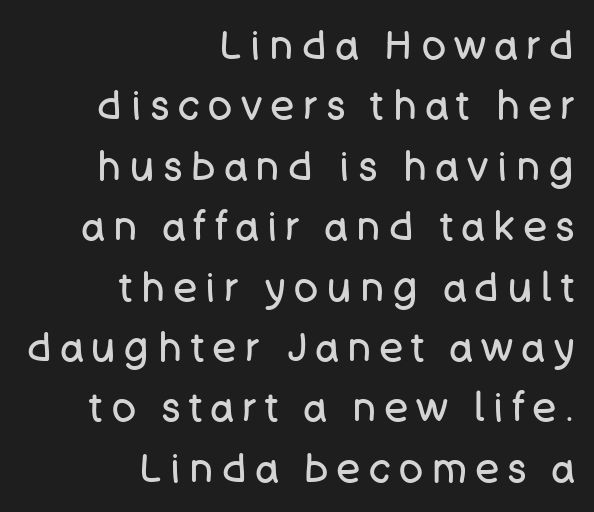
{"serif": "no", "italic": "no", "bold": "no", "weight": "regular", "width": "normal", "stroke_contrast": "low", "x_height": "large", "monospaced": "no", "underline": "no", "align": "right", "line_spacing": "normal", "line_spacing_ratio": 1.51, "letter_spacing": "wide", "letter_spacing_em": 0.22, "glyph_px": 40}
